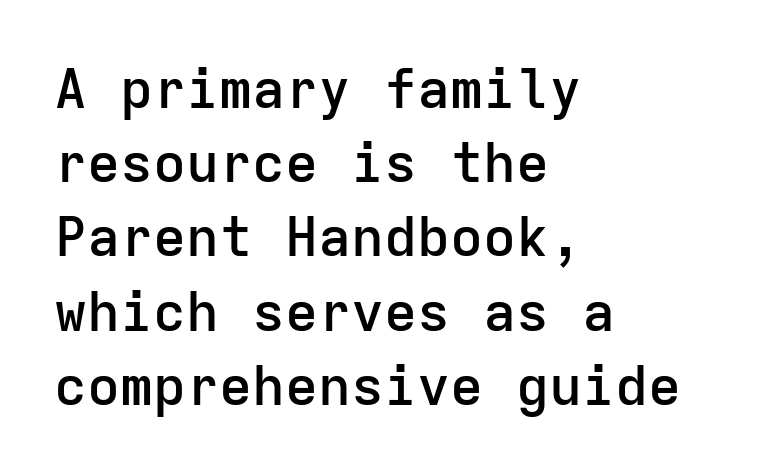
{"serif": "no", "italic": "no", "bold": "semi", "weight": "semibold", "width": "normal", "stroke_contrast": "low", "x_height": "medium", "monospaced": "yes", "underline": "no", "align": "left", "line_spacing": "normal", "line_spacing_ratio": 1.35, "letter_spacing": "normal", "letter_spacing_em": 0.0, "glyph_px": 55}
